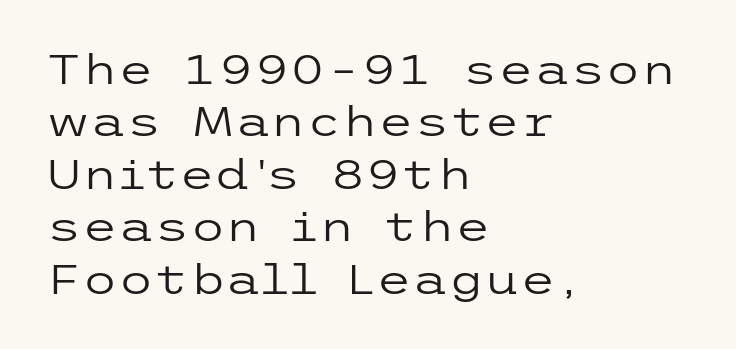
The image shows 41 px regular-weight, wide sans-serif type, upright; set left-aligned, normal line spacing (1.28x), normal letter spacing, not underlined; low stroke contrast and a medium x-height.
